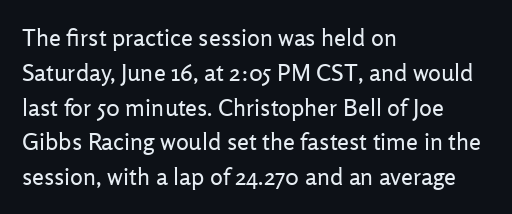
Q: Is the text bold? A: No.
Q: Is the text italic (slanted)? A: No, it is upright.
Q: Is the text underlined? A: No.
Q: How is the paragraph aligned? A: Left-aligned.
Q: Is the spacing between letters normal or unusually wide? A: Normal.
Q: Is the spacing between lines tight, normal or loose? A: Normal.
